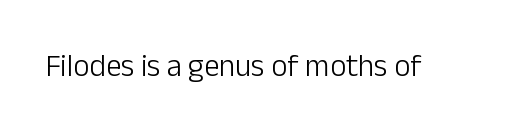
{"serif": "no", "italic": "no", "bold": "no", "weight": "light", "width": "normal", "stroke_contrast": "low", "x_height": "medium", "monospaced": "no", "underline": "no", "letter_spacing": "normal", "letter_spacing_em": 0.0, "glyph_px": 31}
